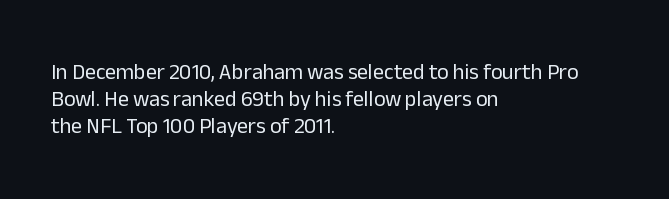
Q: Is the text bold? A: No.
Q: Is the text italic (slanted)? A: No, it is upright.
Q: Is the text underlined? A: No.
Q: How is the paragraph aligned? A: Left-aligned.
Q: Is the spacing between letters normal or unusually wide? A: Normal.
